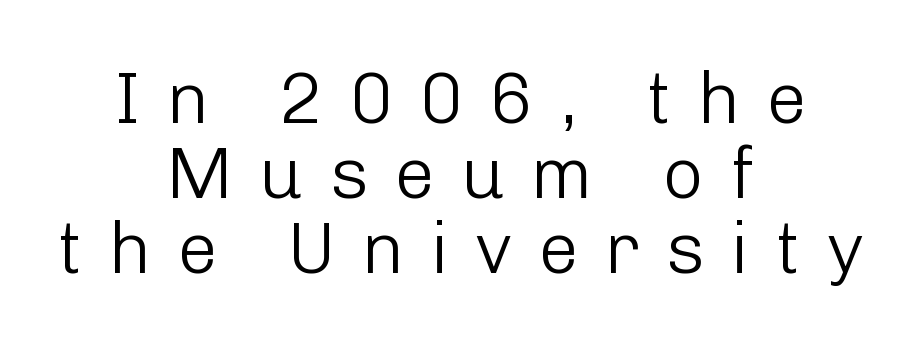
{"serif": "no", "italic": "no", "bold": "no", "weight": "light", "width": "normal", "stroke_contrast": "low", "x_height": "medium", "monospaced": "no", "underline": "no", "align": "center", "line_spacing": "tight", "line_spacing_ratio": 1.04, "letter_spacing": "wide", "letter_spacing_em": 0.36, "glyph_px": 72}
